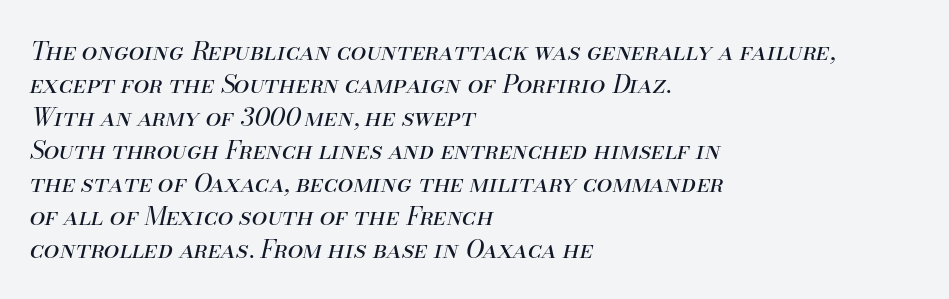
Q: Is the text bold? A: No.
Q: Is the text italic (slanted)? A: Yes, it leans right by about 13 degrees.
Q: Is the text underlined? A: No.
Q: How is the paragraph aligned? A: Left-aligned.
Q: Is the spacing between letters normal or unusually wide? A: Normal.
Q: Is the spacing between lines tight, normal or loose? A: Normal.
